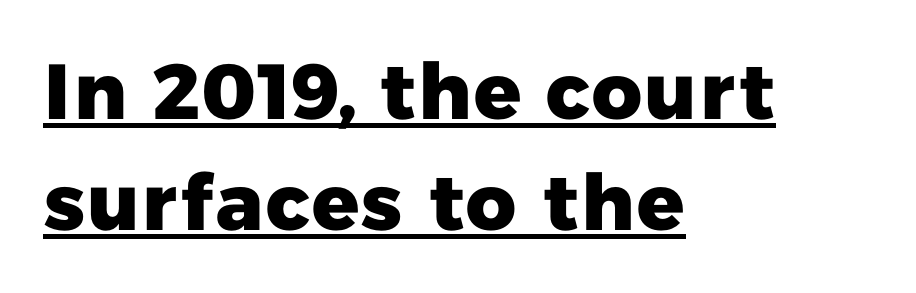
The image shows 78 px heavy sans-serif type; set left-aligned, normal line spacing (1.42x), normal letter spacing, underlined; low stroke contrast and a medium x-height.
